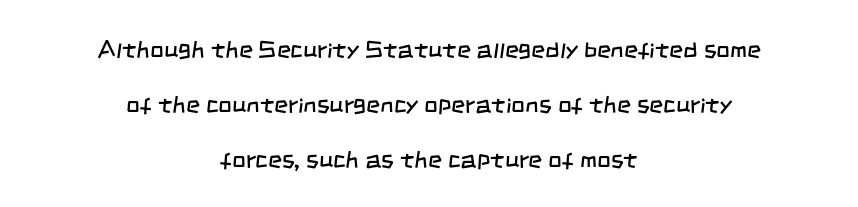
{"bold": "no", "underline": "no", "align": "center", "line_spacing": "loose", "line_spacing_ratio": 2.29, "letter_spacing": "normal", "letter_spacing_em": 0.0, "glyph_px": 24}
